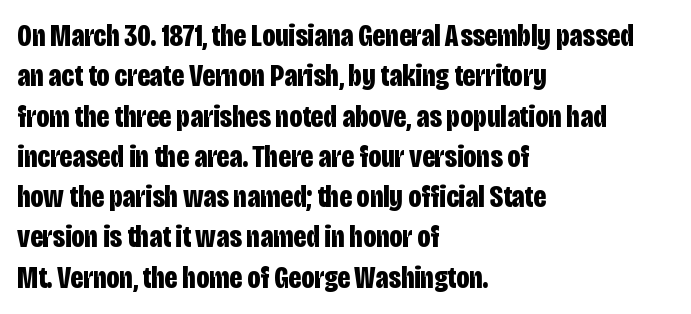
The passage shown is typeset with a sans-serif family. The block of text has a typical density, with ordinary space between rows. Look at the tracking — it's just the regular setting, nothing added. Caption: bold face, heavy strokes. This is the regular roman posture of the typeface.
